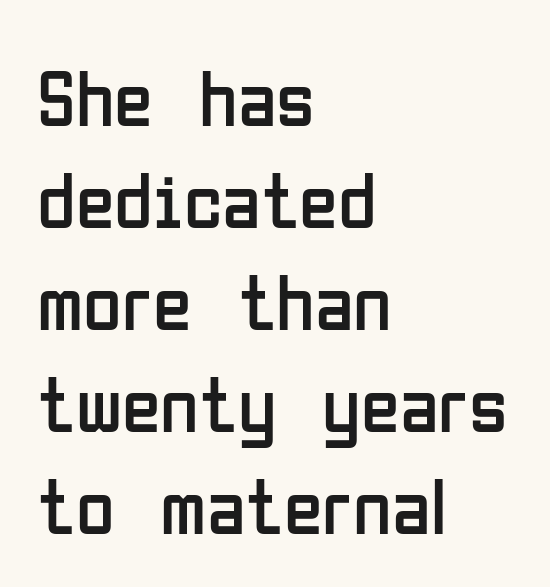
Anything drawn beneath the words? Only blank space. In terms of letterform style, serifs are entirely absent. Each line starts at the same left margin while the right side varies. You could not count columns in this text — the font is proportionally spaced. Posture: upright roman. Letters have the restrained weight of plain body copy at most.
